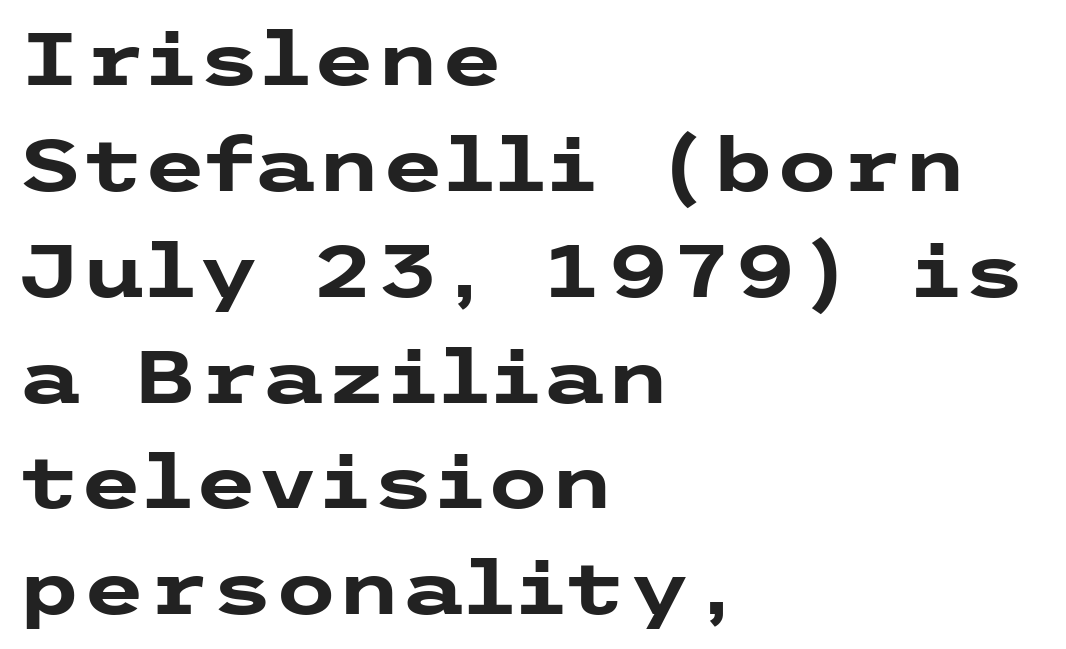
Q: Is the text bold? A: Yes.
Q: Is the text italic (slanted)? A: No, it is upright.
Q: Is the typeface a serif or a sans-serif typeface? A: Sans-serif.
Q: Is the text underlined? A: No.
Q: How is the paragraph aligned? A: Left-aligned.
Q: Is the spacing between letters normal or unusually wide? A: Normal.
Q: Is the spacing between lines tight, normal or loose? A: Normal.
Q: Width (condensed, normal, or wide)? A: Wide.
Q: Stroke contrast? A: Low.
Q: x-height? A: Medium.
